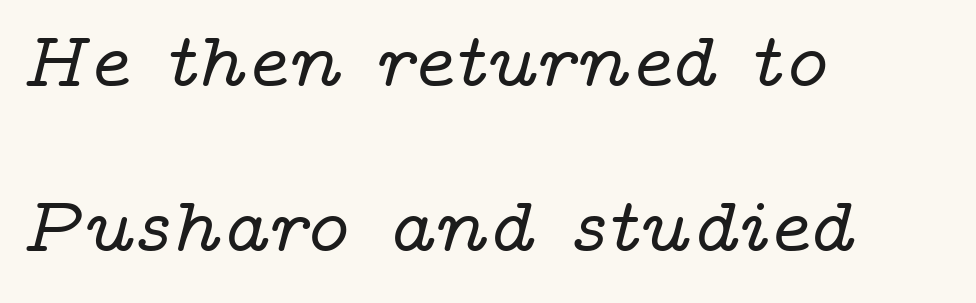
Q: Is the text italic (slanted)? A: Yes, it leans right by about 14 degrees.
Q: Is the typeface a serif or a sans-serif typeface? A: Serif.
Q: Is the text underlined? A: No.
Q: How is the paragraph aligned? A: Left-aligned.
Q: Is the spacing between letters normal or unusually wide? A: Normal.
Q: Is the spacing between lines tight, normal or loose? A: Loose.
Q: Width (condensed, normal, or wide)? A: Wide.
Q: Stroke contrast? A: Low.
Q: x-height? A: Medium.
Q: Monospaced? A: No.
